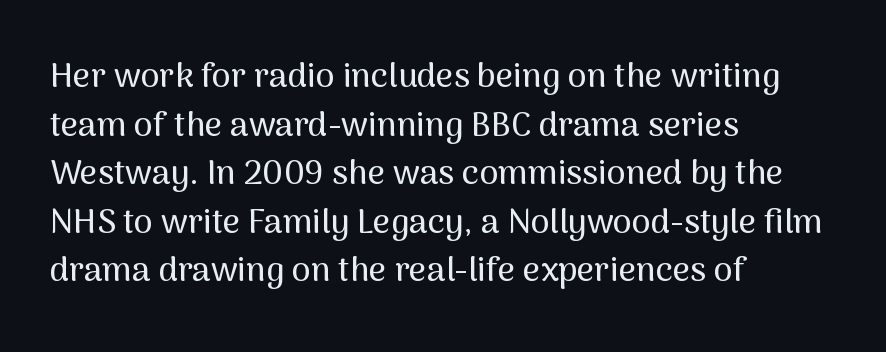
The image shows 34 px sans-serif type, upright; set left-aligned, normal line spacing (1.43x), normal letter spacing, not underlined; medium stroke contrast and a medium x-height.
